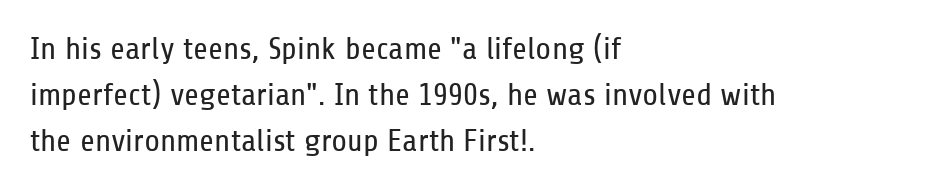
Characters remain perfectly vertical along every line. Normally led — the rows are evenly, conventionally spaced. Spacing between characters is what you'd get straight out of the box. Stems here are at most as thick as an everyday book face.
